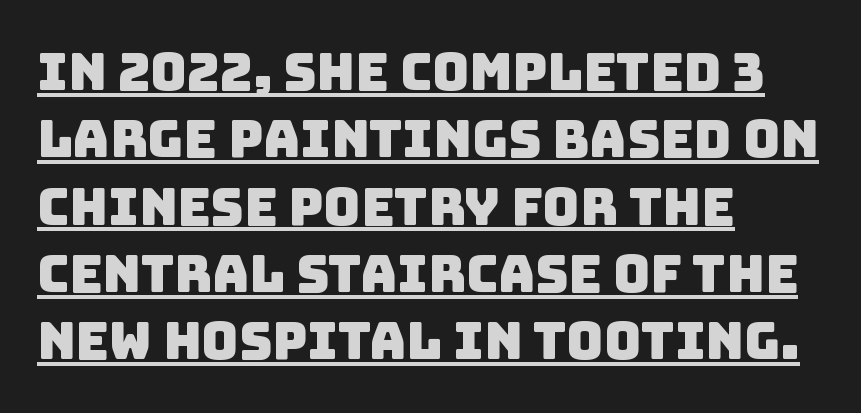
{"serif": "no", "width": "normal", "stroke_contrast": "low", "x_height": "large", "monospaced": "no", "underline": "yes", "align": "left", "line_spacing": "normal", "line_spacing_ratio": 1.32, "letter_spacing": "normal", "letter_spacing_em": 0.0, "glyph_px": 51}
